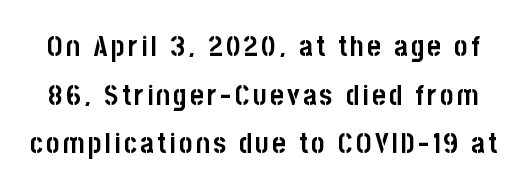
Q: Is the text bold? A: Yes.
Q: Is the text italic (slanted)? A: No, it is upright.
Q: Is the typeface a serif or a sans-serif typeface? A: Sans-serif.
Q: Is the text underlined? A: No.
Q: Is the spacing between lines tight, normal or loose? A: Normal.
Q: Width (condensed, normal, or wide)? A: Condensed.
Q: Stroke contrast? A: Low.
Q: x-height? A: Large.
Q: Monospaced? A: No.
